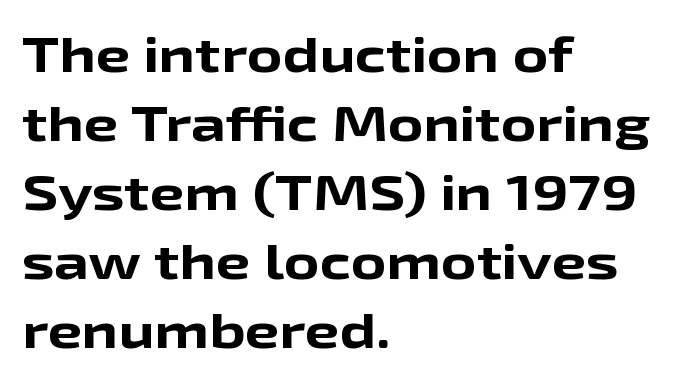
The image shows 49 px bold, wide sans-serif type, upright; set left-aligned, normal line spacing (1.41x), normal letter spacing, not underlined; low stroke contrast and a medium x-height.
